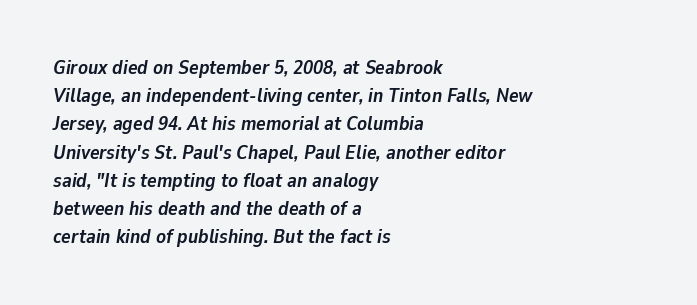
Interline gaps are of average width in this sample. This sample is left-justified, so line endings fall wherever the words run out. Is the type bold? Yes — the strokes are clearly thick and heavy. Plain, unruled lines of type. Caption: standard tracking, unaltered.
